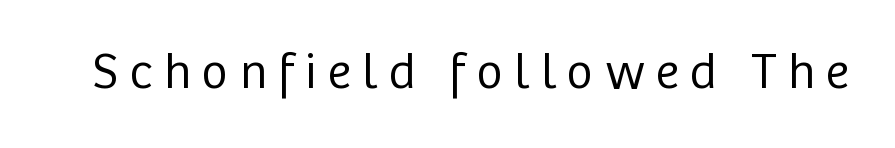
Q: Is the text bold? A: No.
Q: Is the text italic (slanted)? A: No, it is upright.
Q: Is the typeface a serif or a sans-serif typeface? A: Sans-serif.
Q: Is the text underlined? A: No.
Q: Is the spacing between letters normal or unusually wide? A: Unusually wide.
Q: Width (condensed, normal, or wide)? A: Normal.
Q: Stroke contrast? A: Low.
Q: x-height? A: Medium.
Q: Monospaced? A: No.
